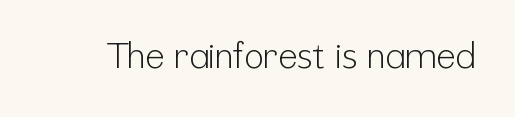
The image shows 36 px light, condensed sans-serif type, upright; set normal letter spacing, not underlined; low stroke contrast and a medium x-height.
